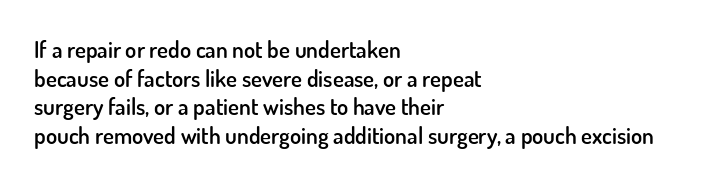
The passage shown is not underscored anywhere. On the weight axis this lands at semibold, roughly 600. Nothing unusual about the tracking: characters are spaced as the font intends. This is roman type, the default non-slanted kind. The paragraph has a hard left edge and a soft right edge.
